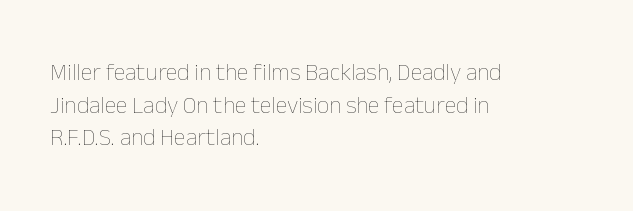
Plain, unruled lines of type. Ordinary non-slanted type is in use. Does extra space separate the letters? No, they use regular spacing. This is not heavy type; no bold has been used. These lines sit exactly where default settings would place them. Reading down the block, your eye returns to a fixed left position each line.
